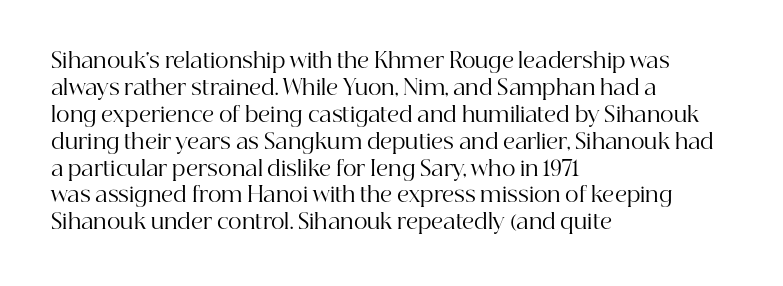
These lines keep a tight, regular rhythm from letter to letter. The rows are spaced the way most documents space them. Nothing heavy about these letters — not bold at all. A roman cut, with each character standing at attention. Check under the words: just untouched page. All the whitespace from short lines collects on the right.
